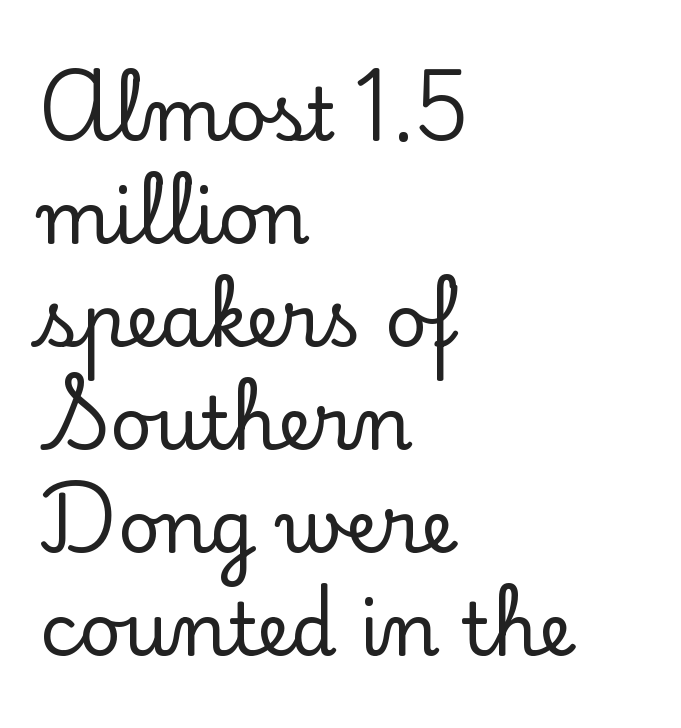
Looks like regular typesetting: each glyph gets only the width it needs. Only glyphs here, with clear space below each row. Typographically, this falls in the serif category. Posture: upright roman. Rows of type keep a routine distance in the vertical direction. Nothing unusual about the tracking: characters are spaced as the font intends.
